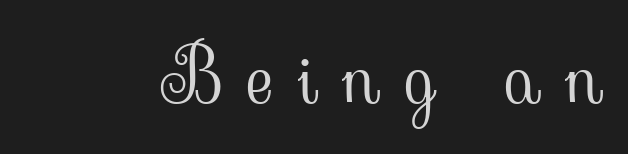
Q: Is the text bold? A: No.
Q: Is the text italic (slanted)? A: No, it is upright.
Q: Is the typeface a serif or a sans-serif typeface? A: Serif.
Q: Is the text underlined? A: No.
Q: Is the spacing between letters normal or unusually wide? A: Unusually wide.
Q: Width (condensed, normal, or wide)? A: Normal.
Q: Stroke contrast? A: Low.
Q: x-height? A: Small.
Q: Monospaced? A: No.
